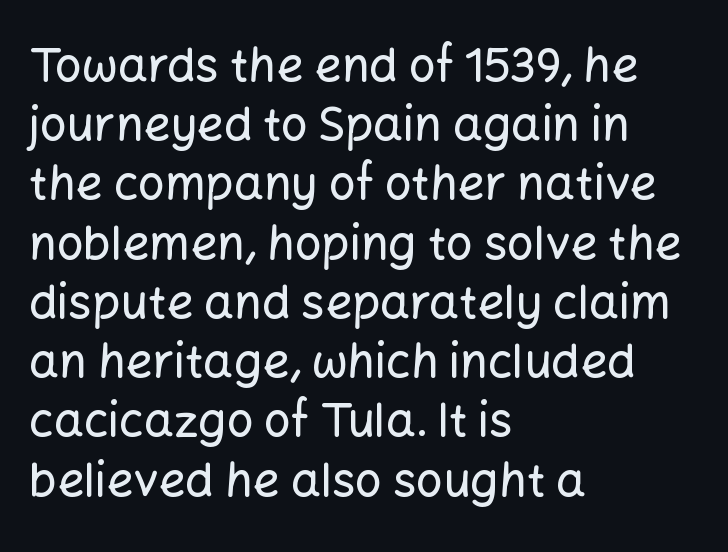
The image shows 47 px sans-serif type, upright; set left-aligned, normal line spacing (1.26x), normal letter spacing, not underlined; low stroke contrast and a medium x-height.
